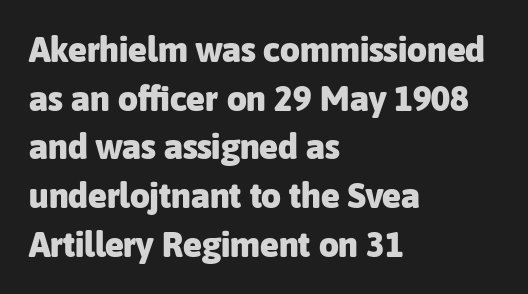
The image shows 35 px heavy sans-serif type, upright; set left-aligned, normal line spacing (1.39x), normal letter spacing, not underlined; low stroke contrast and a medium x-height.
